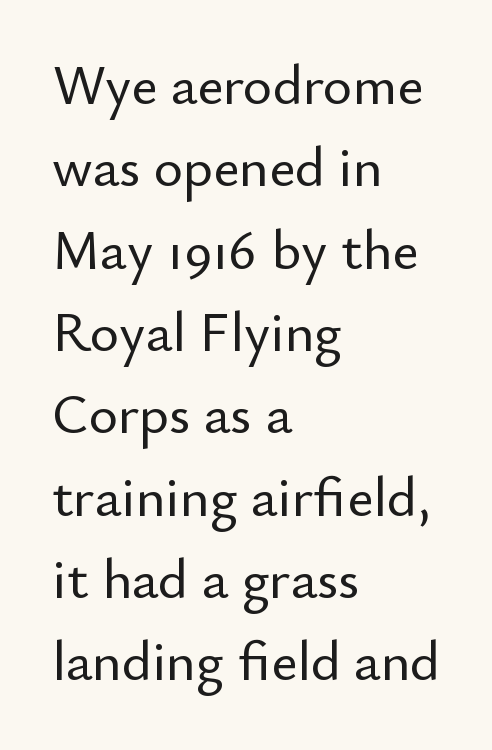
The type sits square on the baseline with zero lean. Character widths vary here, with narrow letters taking less room than wide ones. If you measured baseline to baseline, you'd find a middling distance. Horizontal alignment here is leftward, the default for most running prose.
